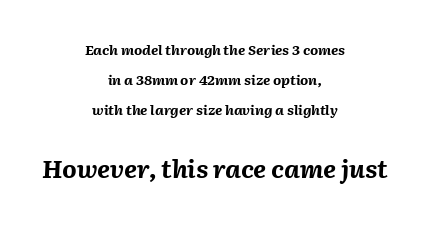
The image shows 25 px bold type, italic (leaning right); set centered, loose line spacing (2.15x), normal letter spacing, not underlined; the second (bottom) block is 1.79x larger.
